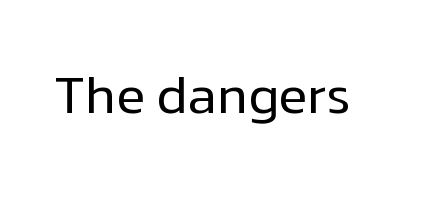
Q: Is the text bold? A: No.
Q: Is the text italic (slanted)? A: No, it is upright.
Q: Is the typeface a serif or a sans-serif typeface? A: Sans-serif.
Q: Is the text underlined? A: No.
Q: Is the spacing between letters normal or unusually wide? A: Normal.
Q: Width (condensed, normal, or wide)? A: Normal.
Q: Stroke contrast? A: Low.
Q: x-height? A: Medium.
Q: Monospaced? A: No.
